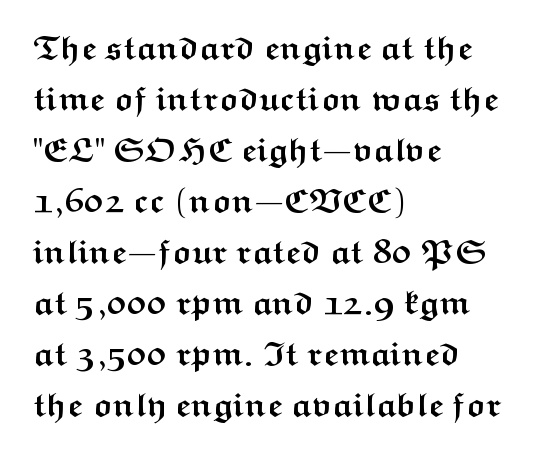
The image shows 34 px semibold, wide sans-serif type, upright; set left-aligned, normal line spacing (1.5x), normal letter spacing, not underlined; medium stroke contrast and a medium x-height.
